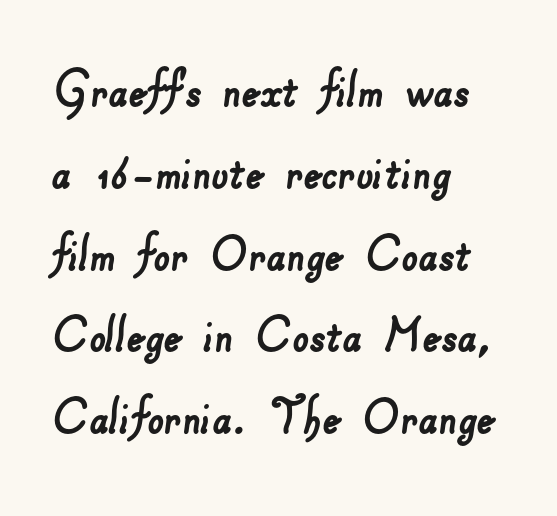
{"serif": "no", "width": "normal", "stroke_contrast": "low", "x_height": "small", "monospaced": "no", "underline": "no", "align": "left", "line_spacing": "normal", "line_spacing_ratio": 1.41, "letter_spacing": "normal", "letter_spacing_em": 0.0, "glyph_px": 58}
